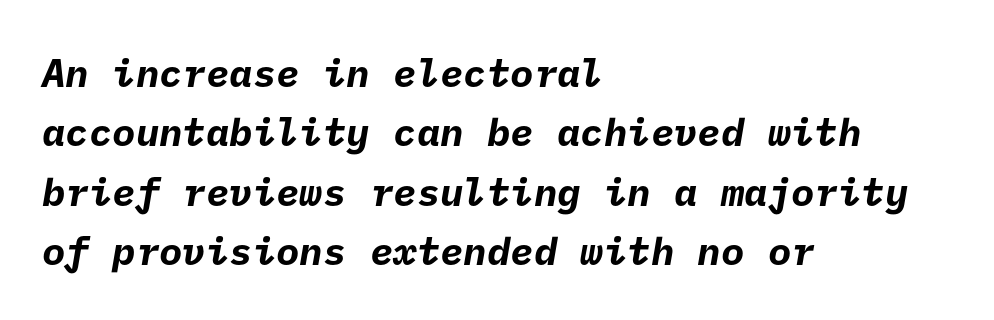
{"serif": "no", "bold": "yes", "weight": "bold", "width": "normal", "stroke_contrast": "low", "x_height": "medium", "underline": "no", "align": "left", "line_spacing": "normal", "line_spacing_ratio": 1.52, "letter_spacing": "normal", "letter_spacing_em": 0.0, "glyph_px": 39}
